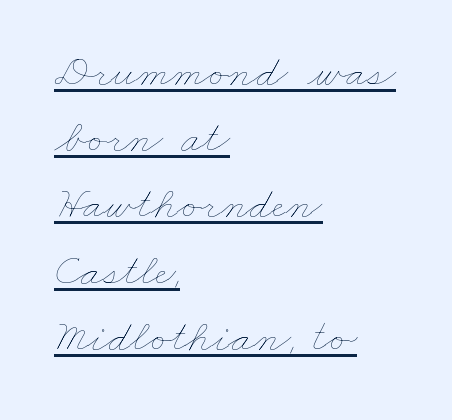
Q: Is the text bold? A: No.
Q: Is the text underlined? A: Yes.
Q: How is the paragraph aligned? A: Left-aligned.
Q: Is the spacing between letters normal or unusually wide? A: Normal.
Q: Is the spacing between lines tight, normal or loose? A: Normal.
Q: Width (condensed, normal, or wide)? A: Wide.
Q: Stroke contrast? A: Low.
Q: x-height? A: Small.
Q: Monospaced? A: No.
